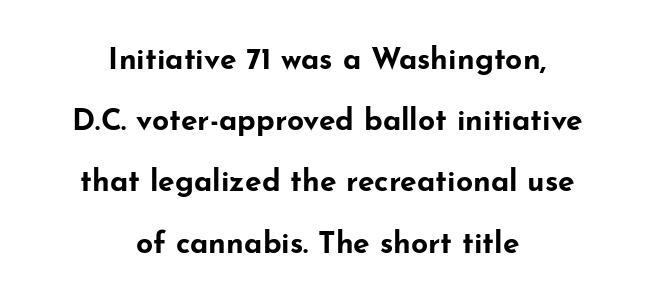
{"serif": "no", "italic": "no", "bold": "yes", "weight": "bold", "width": "wide", "stroke_contrast": "low", "x_height": "small", "monospaced": "no", "underline": "no", "align": "center", "line_spacing": "loose", "line_spacing_ratio": 2.04, "letter_spacing": "normal", "letter_spacing_em": 0.0, "glyph_px": 30}
